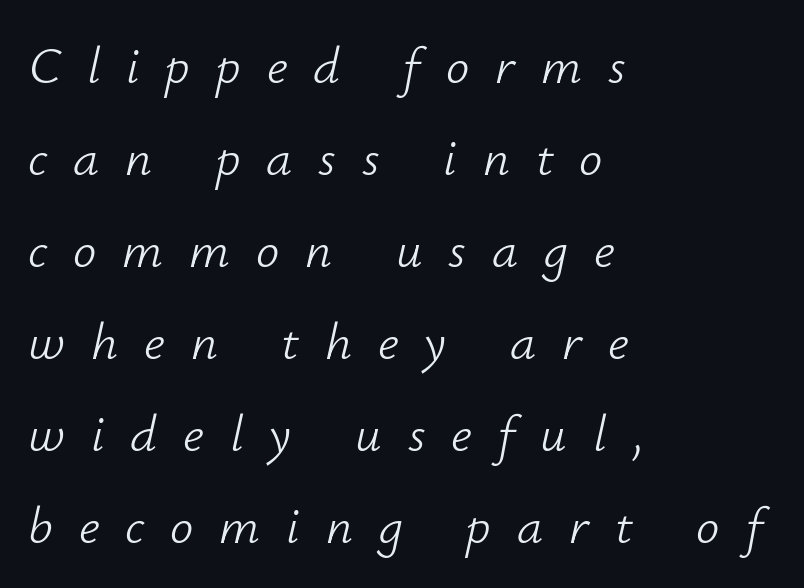
Horizontal alignment here is leftward, the default for most running prose. In terms of letterspacing, this is a distinctly airy, spread setting. If you drew a line through each stem, it would be angled. The space directly below the letters is spotless. The weight tops out at a normal text grade. A typesetter would call this proportional, since set widths differ per character.
